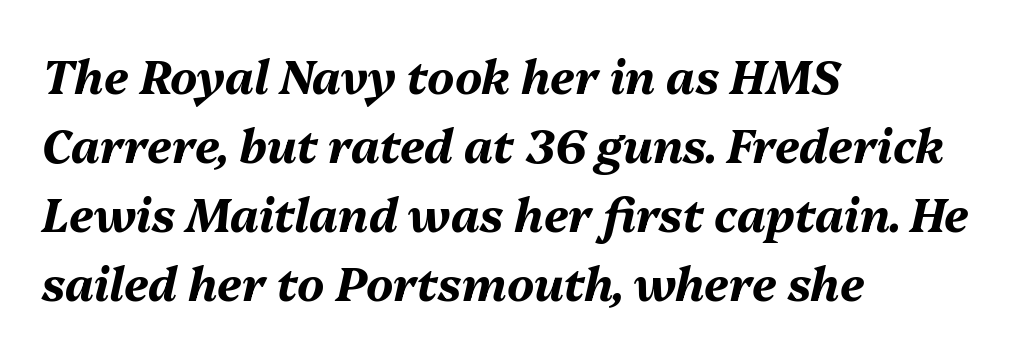
The image shows 46 px bold type, italic (leaning right); set left-aligned, normal line spacing (1.5x), normal letter spacing, not underlined; medium stroke contrast and a medium x-height.
